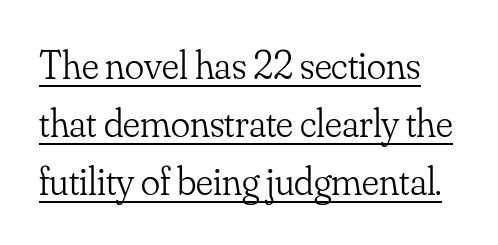
The cut favours lightness, reaching ordinary text weight at its darkest. Inter-character spacing is left at the font's built-in metrics. If you measured baseline to baseline, you'd find a middling distance. Think of a printed novel: that variable character pitch is what you see here. Observe the serifs anchoring each vertical stroke in this sample. Caption: lettering with a line underneath.
